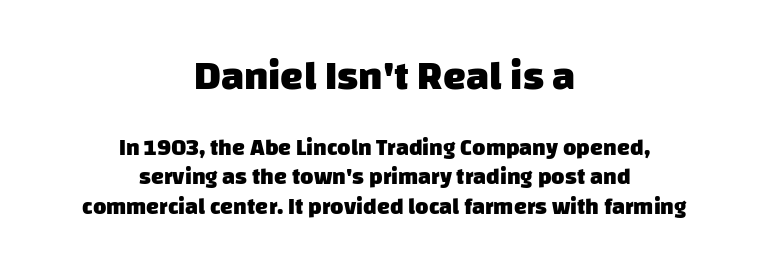
Look at the glyph heights: the upper group is clearly the bigger setting. The letters advance in unequal steps, a hallmark of proportional type. No extra tracking has been applied to these lines. The glyphs in this specimen are sans serif.
